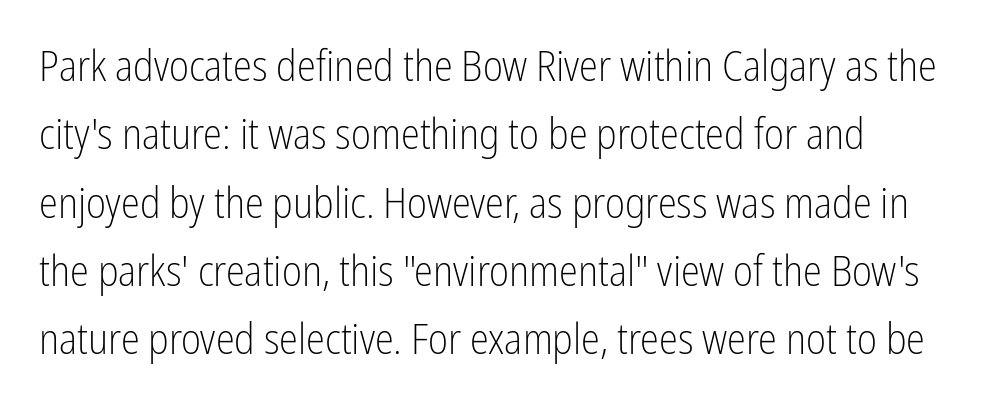
The image shows 43 px light, condensed sans-serif type, upright; set left-aligned, normal line spacing (1.59x), normal letter spacing, not underlined; low stroke contrast and a medium x-height.
